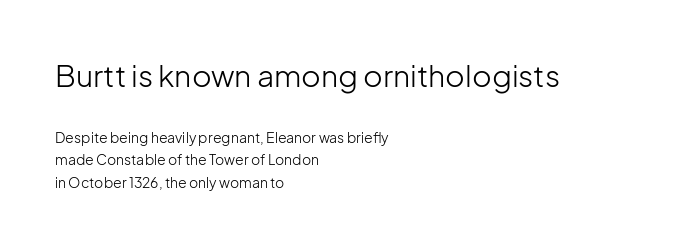
{"serif": "no", "italic": "no", "bold": "no", "weight": "light", "width": "normal", "stroke_contrast": "low", "x_height": "medium", "monospaced": "no", "underline": "no", "align": "left", "line_spacing": "normal", "line_spacing_ratio": 1.62, "letter_spacing": "normal", "letter_spacing_em": 0.0, "larger_block": "first", "size_ratio": 2.14, "glyph_px": 30}
